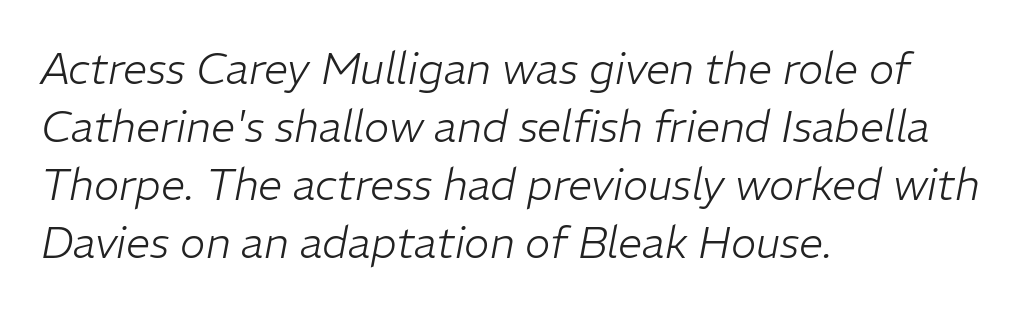
Q: Is the text bold? A: No.
Q: Is the text italic (slanted)? A: Yes, it leans right by about 11 degrees.
Q: Is the text underlined? A: No.
Q: How is the paragraph aligned? A: Left-aligned.
Q: Is the spacing between letters normal or unusually wide? A: Normal.
Q: Is the spacing between lines tight, normal or loose? A: Normal.
Q: Width (condensed, normal, or wide)? A: Normal.
Q: Stroke contrast? A: Low.
Q: x-height? A: Medium.
Q: Monospaced? A: No.
